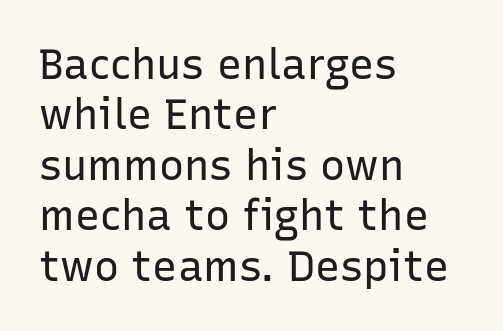
The image shows 42 px regular-weight sans-serif type, upright; set left-aligned, line spacing 1.2x, normal letter spacing, not underlined; low stroke contrast and a medium x-height.
